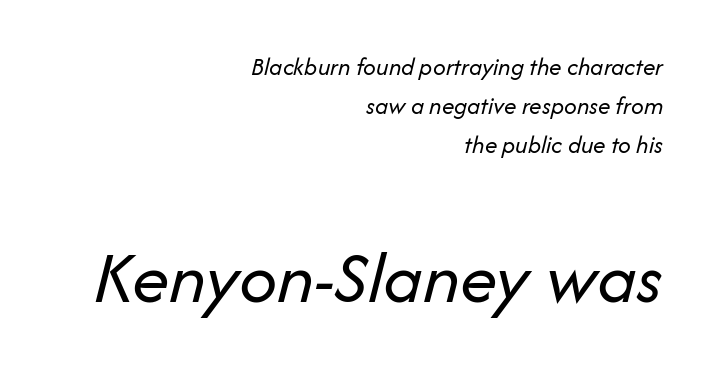
The image shows 75 px regular-weight type, italic (leaning right); set right-aligned, normal line spacing (1.56x), normal letter spacing, not underlined; the second (bottom) block is 3.0x larger; low stroke contrast and a medium x-height.
